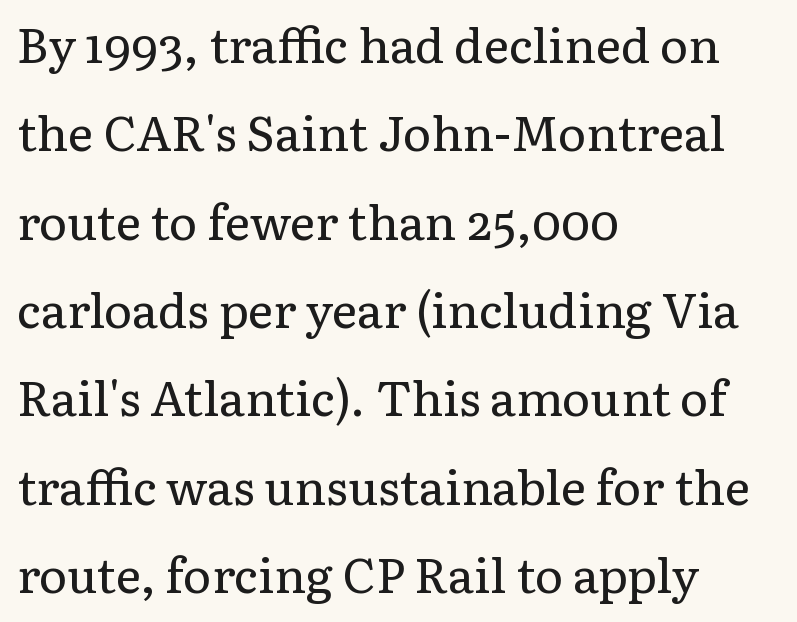
The cut favours lightness, reaching ordinary text weight at its darkest. Glance below the letters and you will spot only blank space. Varying glyph widths throughout — classic text-font behaviour. Note: serifs present on the glyphs. No extra tracking has been applied to these lines. Every stem runs plumb, perpendicular to the baseline.
